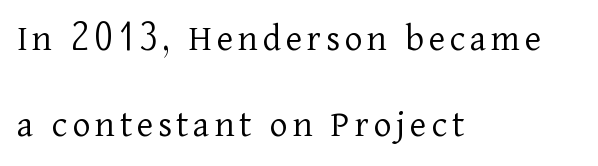
{"serif": "yes", "italic": "no", "bold": "no", "weight": "light", "width": "normal", "stroke_contrast": "low", "x_height": "medium", "monospaced": "no", "underline": "no", "align": "left", "line_spacing": "loose", "line_spacing_ratio": 2.2, "glyph_px": 39}
